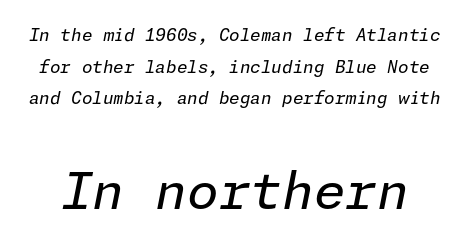
Q: Is the text bold? A: No.
Q: Is the text italic (slanted)? A: Yes, it leans right by about 11 degrees.
Q: Is the text underlined? A: No.
Q: Is the spacing between letters normal or unusually wide? A: Normal.
Q: Which block of text is set in a larger size, the first (top) or the second (bottom)? A: The second (bottom) one.
Q: Width (condensed, normal, or wide)? A: Normal.
Q: Stroke contrast? A: Low.
Q: x-height? A: Medium.
